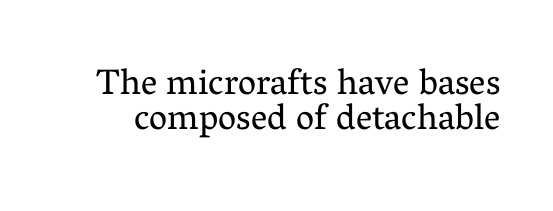
The image shows 36 px regular-weight serif type, upright; set tight line spacing (0.98x), normal letter spacing, not underlined; medium stroke contrast and a medium x-height.
